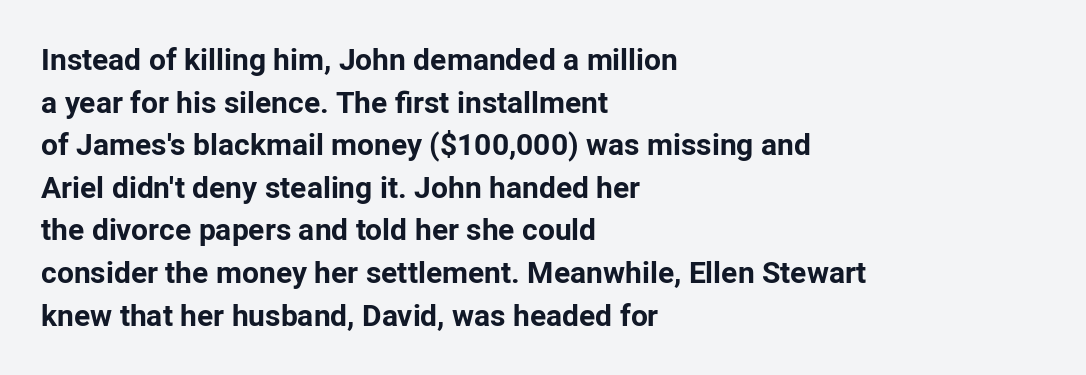
A dark, heavy texture on the line: the type is bold. Visually the block forms a straight wall on the left and a jagged coastline on the right. This rendering leaves character spacing at its baseline value. Think of a printed novel: that variable character pitch is what you see here. Rule under the text: the space is simply empty.
